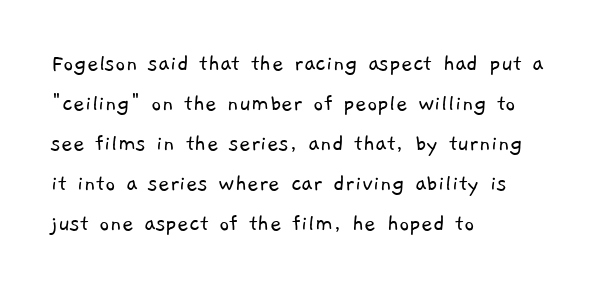
The image shows 25 px text type; set left-aligned, normal line spacing (1.6x), normal letter spacing, not underlined.
